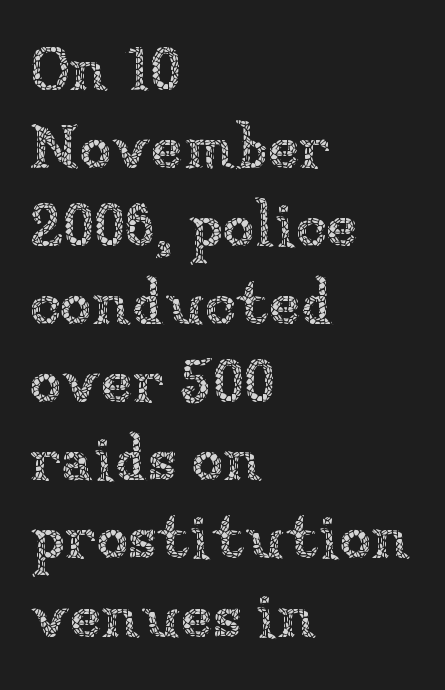
Stroke thickness stays within the range of a standard reading face or lighter. No extra tracking has been applied to these lines. The ragged edge is on the right, which tells us the setting is flush left. The area under the type is left untouched.
